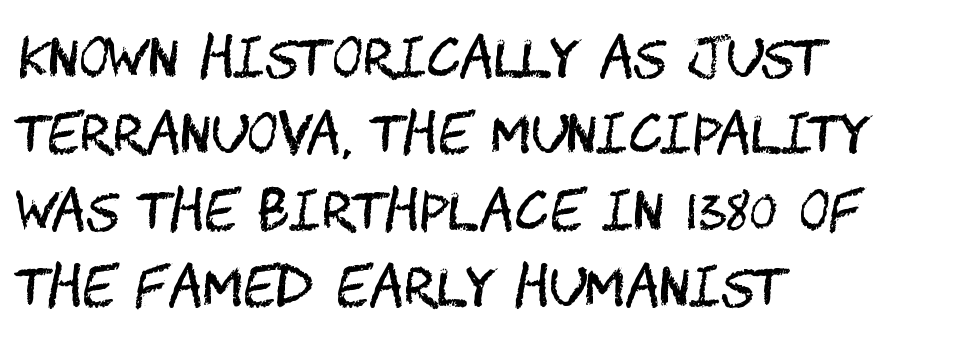
A student would call this left alignment; a typographer would say flush left, rag right. No extra ink here — the face is not bold. A typesetter would call this zero additional tracking. Regarding serifs, this sample does without them. The baseline area is clear.
